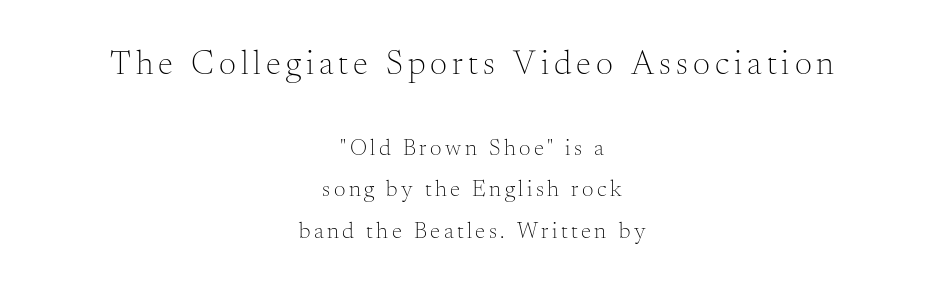
{"serif": "yes", "italic": "no", "bold": "no", "weight": "light", "width": "normal", "stroke_contrast": "medium", "x_height": "small", "monospaced": "no", "underline": "no", "align": "center", "line_spacing_ratio": 1.81, "larger_block": "first", "size_ratio": 1.48, "glyph_px": 34}
